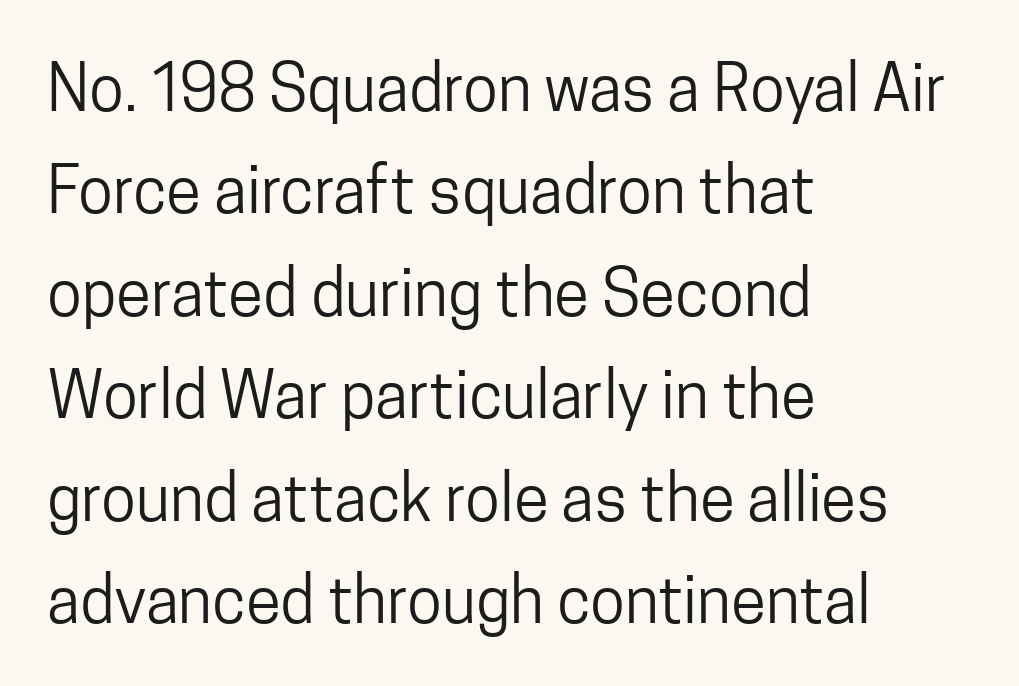
Q: Is the text bold? A: No.
Q: Is the text italic (slanted)? A: No, it is upright.
Q: Is the typeface a serif or a sans-serif typeface? A: Sans-serif.
Q: Is the text underlined? A: No.
Q: How is the paragraph aligned? A: Left-aligned.
Q: Is the spacing between letters normal or unusually wide? A: Normal.
Q: Is the spacing between lines tight, normal or loose? A: Normal.
Q: Width (condensed, normal, or wide)? A: Condensed.
Q: Stroke contrast? A: Low.
Q: x-height? A: Medium.
Q: Monospaced? A: No.
